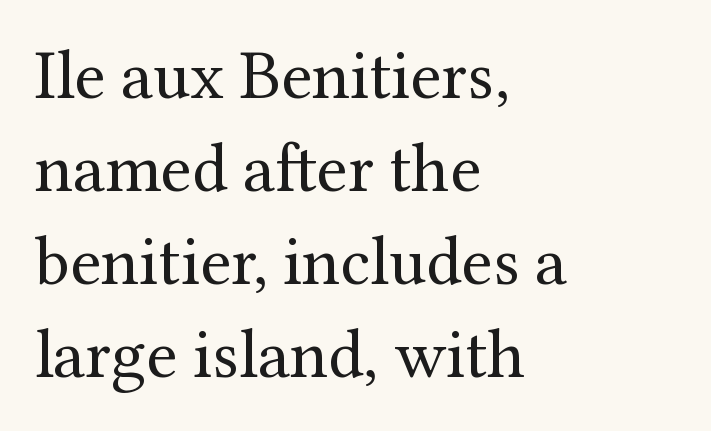
The image shows 70 px regular-weight serif type, upright; set left-aligned, normal line spacing (1.33x), normal letter spacing, not underlined; medium stroke contrast and a medium x-height.
